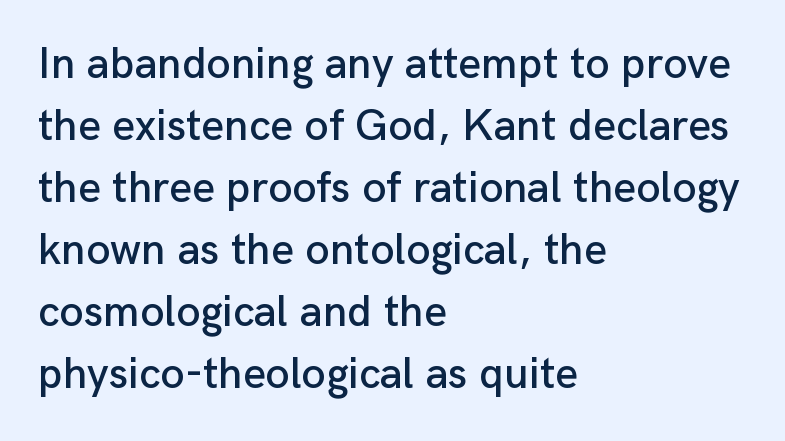
{"serif": "no", "italic": "no", "width": "normal", "stroke_contrast": "low", "x_height": "medium", "monospaced": "no", "underline": "no", "align": "left", "line_spacing": "normal", "line_spacing_ratio": 1.41, "letter_spacing": "normal", "letter_spacing_em": 0.0, "glyph_px": 44}
